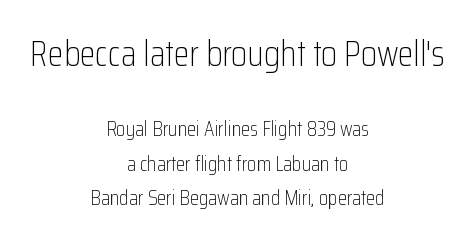
{"serif": "no", "italic": "no", "bold": "no", "weight": "light", "width": "condensed", "stroke_contrast": "low", "x_height": "medium", "monospaced": "no", "underline": "no", "align": "center", "line_spacing": "normal", "line_spacing_ratio": 1.63, "letter_spacing": "normal", "letter_spacing_em": 0.0, "larger_block": "first", "size_ratio": 1.71, "glyph_px": 36}
